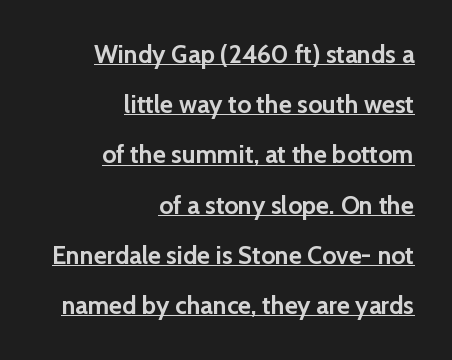
Q: Is the text bold? A: Yes.
Q: Is the text italic (slanted)? A: No, it is upright.
Q: Is the text underlined? A: Yes.
Q: How is the paragraph aligned? A: Right-aligned.
Q: Is the spacing between letters normal or unusually wide? A: Normal.
Q: Is the spacing between lines tight, normal or loose? A: Loose.
